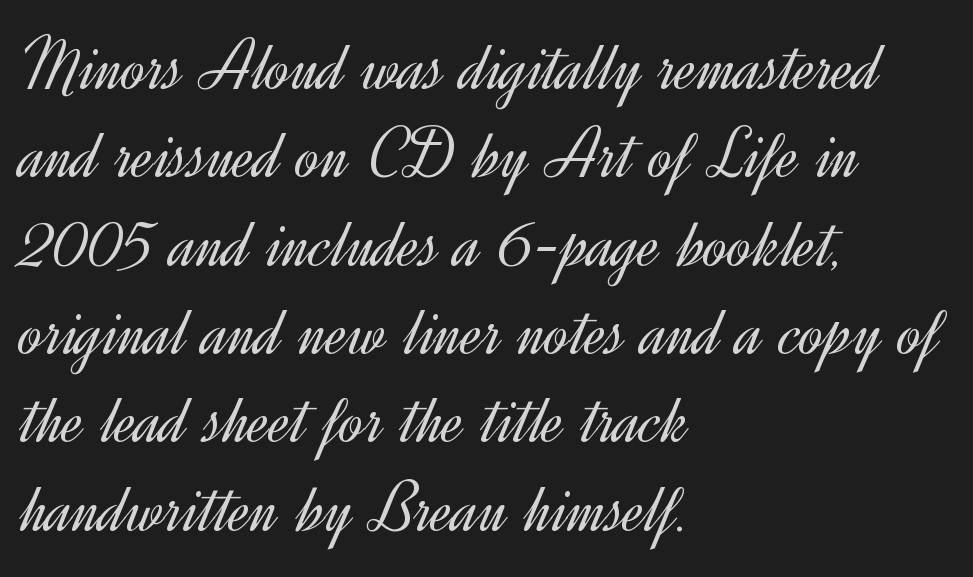
The image shows 73 px light sans-serif type; set left-aligned, line spacing 1.21x, normal letter spacing, not underlined; a small x-height.
